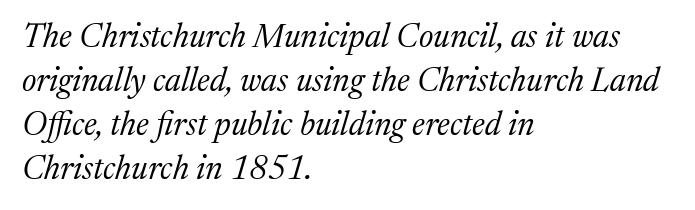
{"serif": "yes", "italic": "yes", "lean": "right", "slant_degrees": 17, "bold": "no", "weight": "regular", "width": "normal", "stroke_contrast": "medium", "x_height": "medium", "monospaced": "no", "underline": "no", "align": "left", "line_spacing": "normal", "line_spacing_ratio": 1.33, "letter_spacing": "normal", "letter_spacing_em": 0.0, "glyph_px": 33}
